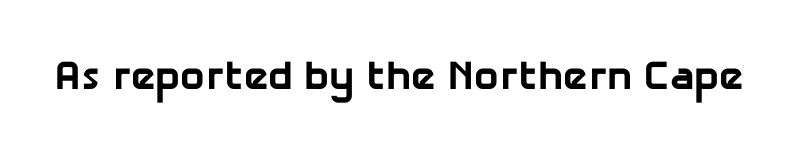
The image shows 41 px bold sans-serif type; set normal letter spacing, not underlined; low stroke contrast and a medium x-height.
